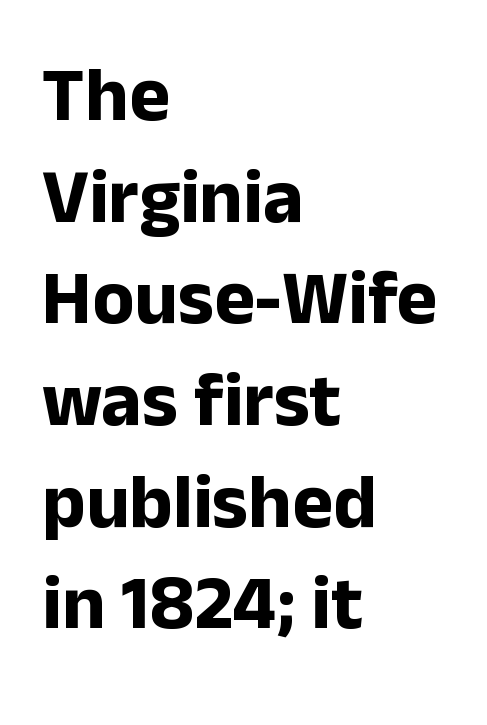
The image shows 77 px bold sans-serif type, upright; set left-aligned, normal line spacing (1.32x), normal letter spacing, not underlined; low stroke contrast and a medium x-height.
